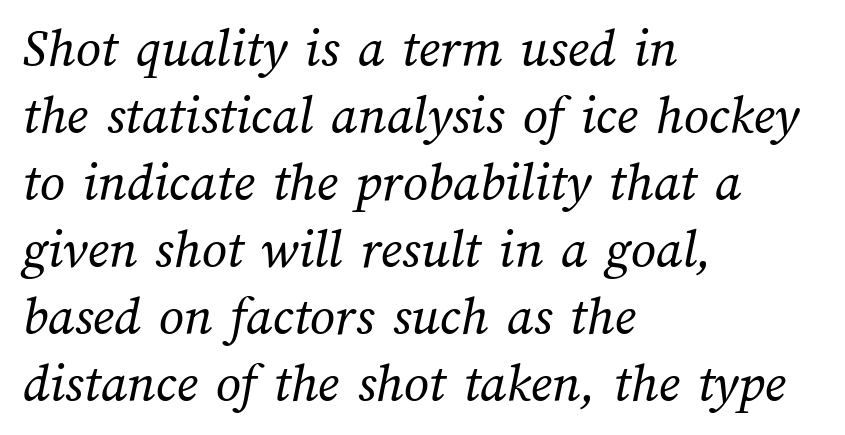
The image shows 55 px regular-weight type; set left-aligned, line spacing 1.22x, normal letter spacing, not underlined; medium stroke contrast and a medium x-height.
